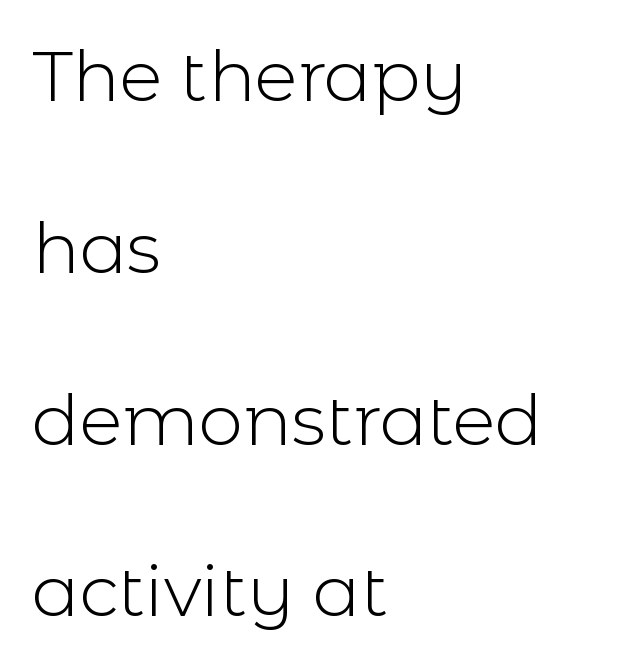
Q: Is the text bold? A: No.
Q: Is the text italic (slanted)? A: No, it is upright.
Q: Is the typeface a serif or a sans-serif typeface? A: Sans-serif.
Q: Is the text underlined? A: No.
Q: How is the paragraph aligned? A: Left-aligned.
Q: Is the spacing between letters normal or unusually wide? A: Normal.
Q: Is the spacing between lines tight, normal or loose? A: Loose.
Q: Width (condensed, normal, or wide)? A: Normal.
Q: x-height? A: Medium.
Q: Monospaced? A: No.
